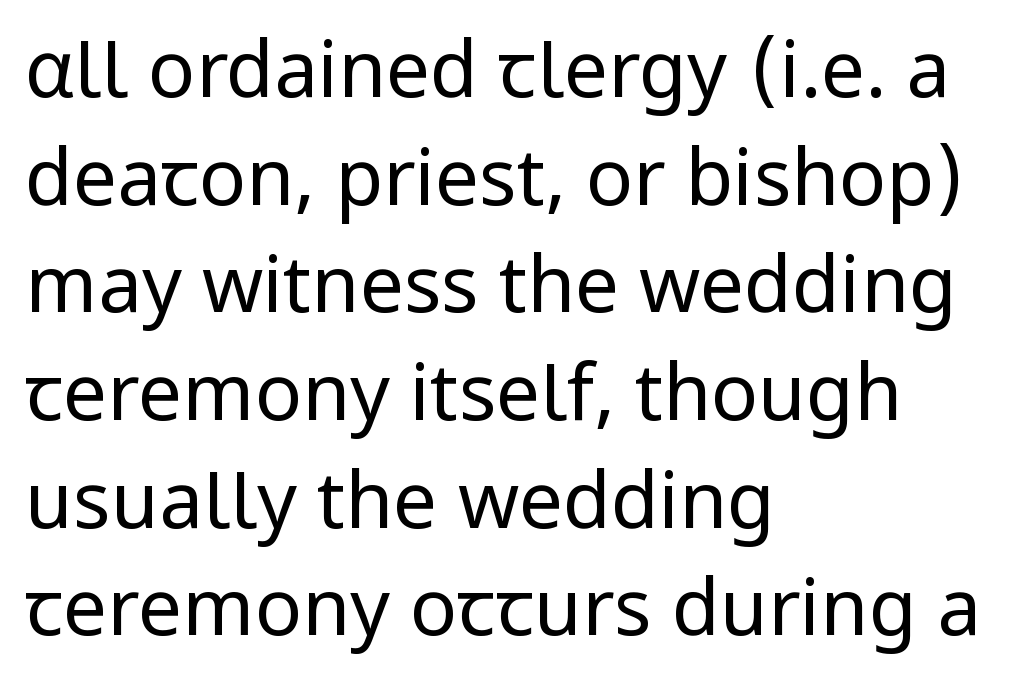
You could not count columns in this text — the font is proportionally spaced. This sample uses an upright cut, with every glyph sitting square on the baseline. Check the space under the baseline: it is left empty. All the whitespace from short lines collects on the right. Characters follow at the spacing the type designer built in.
